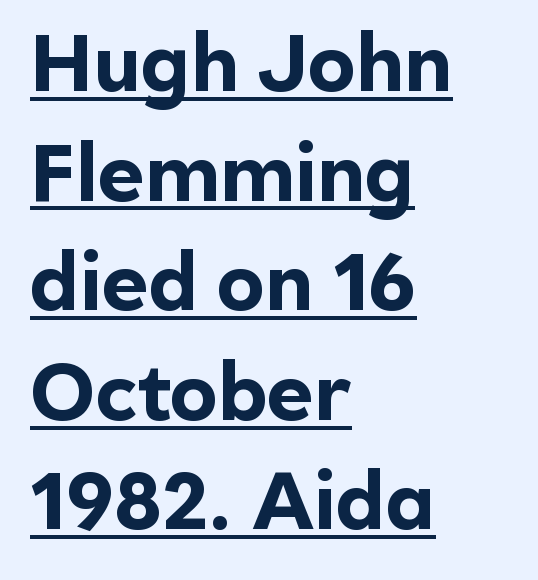
{"serif": "no", "italic": "no", "bold": "yes", "weight": "bold", "width": "normal", "x_height": "medium", "monospaced": "no", "underline": "yes", "align": "left", "line_spacing": "normal", "line_spacing_ratio": 1.37, "letter_spacing": "normal", "letter_spacing_em": 0.0, "glyph_px": 80}
